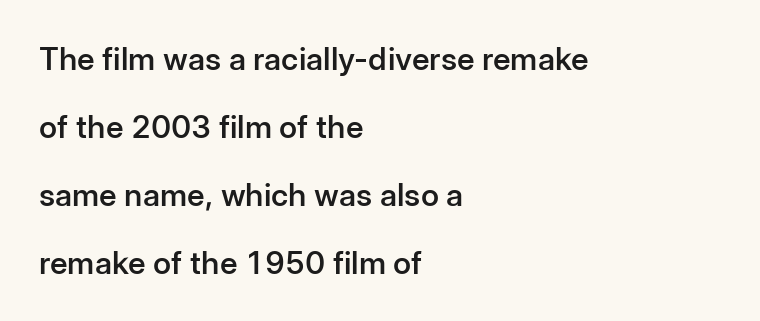
Q: Is the text bold? A: Semi-bold.
Q: Is the text italic (slanted)? A: No, it is upright.
Q: Is the typeface a serif or a sans-serif typeface? A: Sans-serif.
Q: Is the text underlined? A: No.
Q: How is the paragraph aligned? A: Left-aligned.
Q: Is the spacing between letters normal or unusually wide? A: Normal.
Q: Is the spacing between lines tight, normal or loose? A: Loose.
Q: Width (condensed, normal, or wide)? A: Normal.
Q: Stroke contrast? A: Low.
Q: x-height? A: Medium.
Q: Monospaced? A: No.
